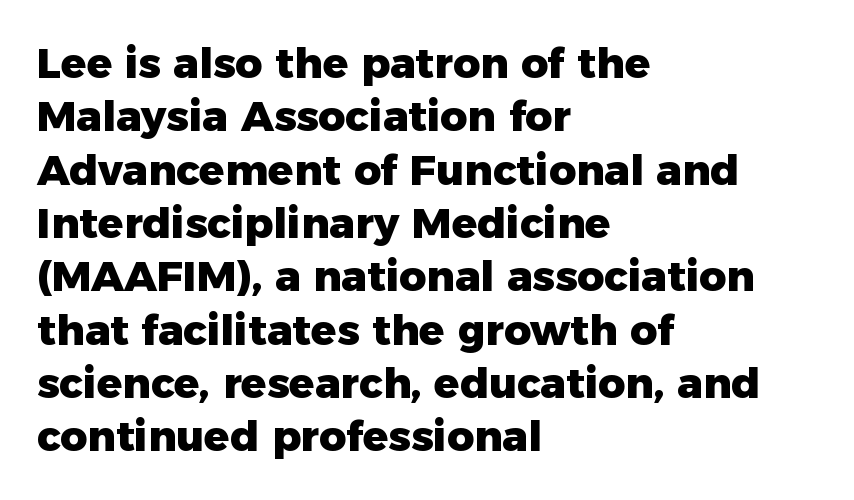
The image shows 42 px heavy sans-serif type, upright; set left-aligned, normal line spacing (1.27x), normal letter spacing, not underlined; low stroke contrast and a medium x-height.
